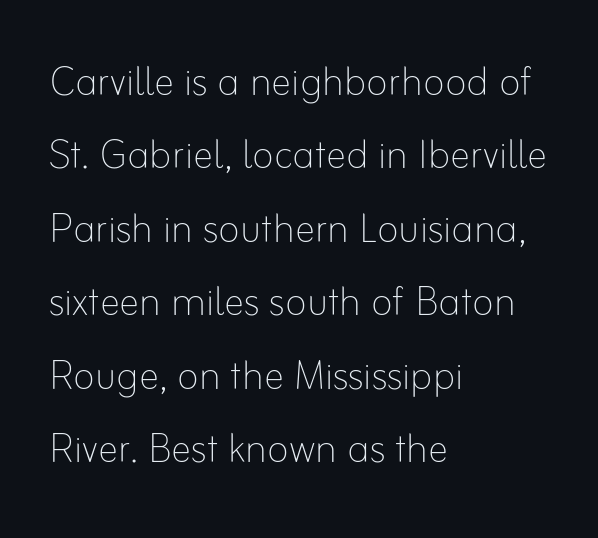
The image shows 51 px thin type, upright; set left-aligned, normal line spacing (1.44x), normal letter spacing, not underlined; low stroke contrast and a small x-height.
